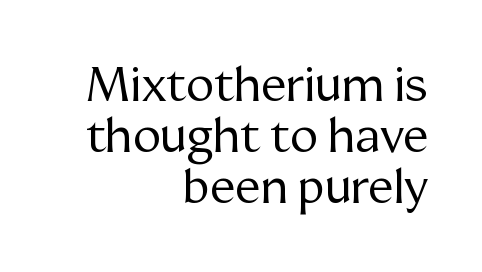
The image shows 47 px regular-weight serif type, upright; set right-aligned, tight line spacing (1.08x), normal letter spacing, not underlined; medium stroke contrast and a medium x-height.
